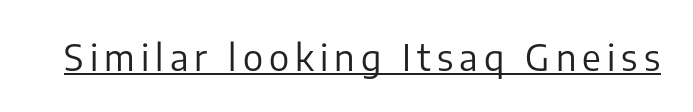
Think of a printed novel: that variable character pitch is what you see here. Summary of weight: not heavy and not bold. Underline: present. Serif or sans? Sans — the stroke terminals are bare.
